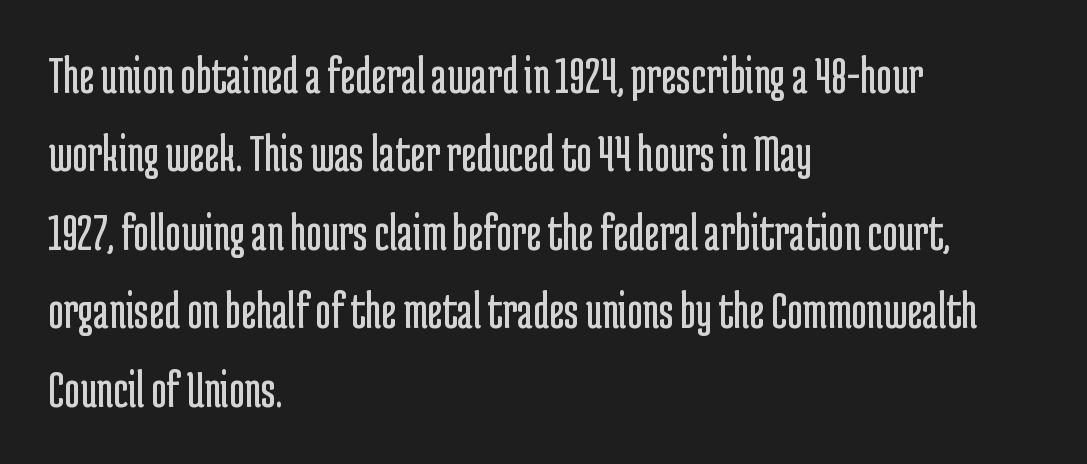
Q: Is the text bold? A: No.
Q: Is the text italic (slanted)? A: No, it is upright.
Q: Is the typeface a serif or a sans-serif typeface? A: Sans-serif.
Q: Is the text underlined? A: No.
Q: How is the paragraph aligned? A: Left-aligned.
Q: Is the spacing between letters normal or unusually wide? A: Normal.
Q: Is the spacing between lines tight, normal or loose? A: Normal.
Q: Width (condensed, normal, or wide)? A: Condensed.
Q: Stroke contrast? A: Low.
Q: x-height? A: Medium.
Q: Monospaced? A: No.
